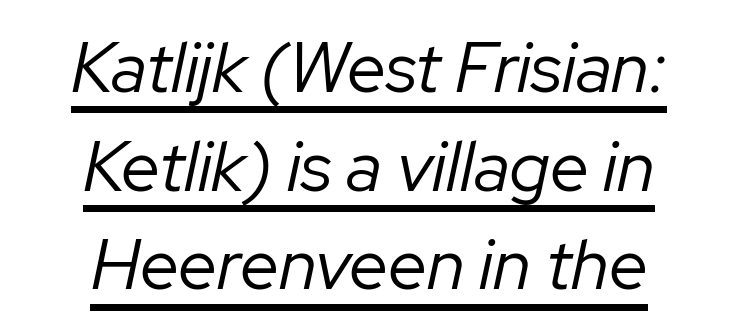
{"italic": "yes", "lean": "right", "slant_degrees": 12, "bold": "no", "weight": "regular", "width": "normal", "stroke_contrast": "low", "x_height": "medium", "monospaced": "no", "underline": "yes", "align": "center", "line_spacing": "normal", "line_spacing_ratio": 1.41, "letter_spacing": "normal", "letter_spacing_em": 0.0, "glyph_px": 70}
